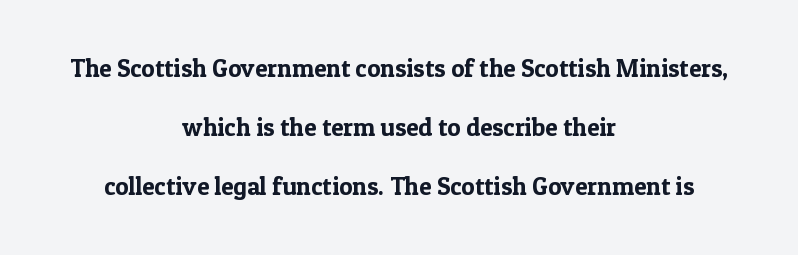
You can tell it's not italic because the verticals are truly vertical. Rows of type keep a wide berth in the vertical direction. The glyphs are unaccompanied by any horizontal stroke below them. Spacing between characters is what you'd get straight out of the box. This rendering uses center alignment, leaving both contours irregular but symmetric.
